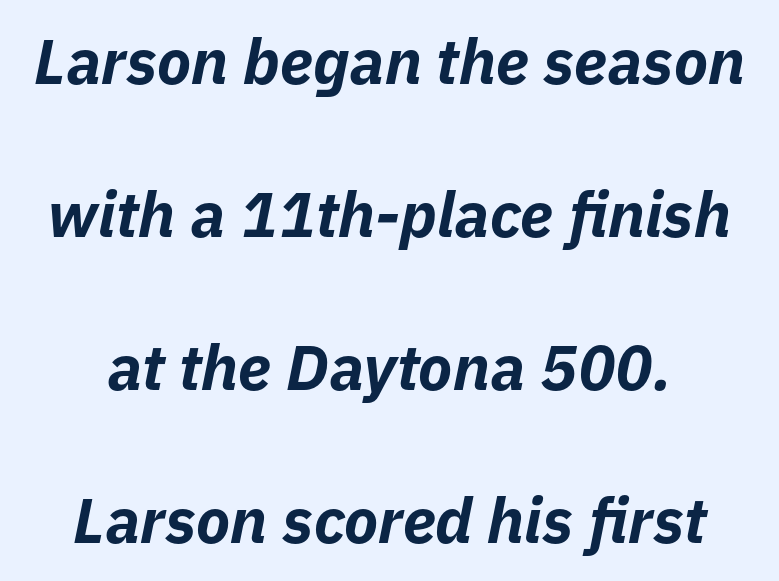
Each glyph is drawn with heavy, bold strokes. The foot of each line stays bare and open. Quick note: interline space is abundant. Is the letter spacing exaggerated? No — it looks like the ordinary default. A typesetter would mark this as italic. Proportional: the letters do not fall into vertical columns.
